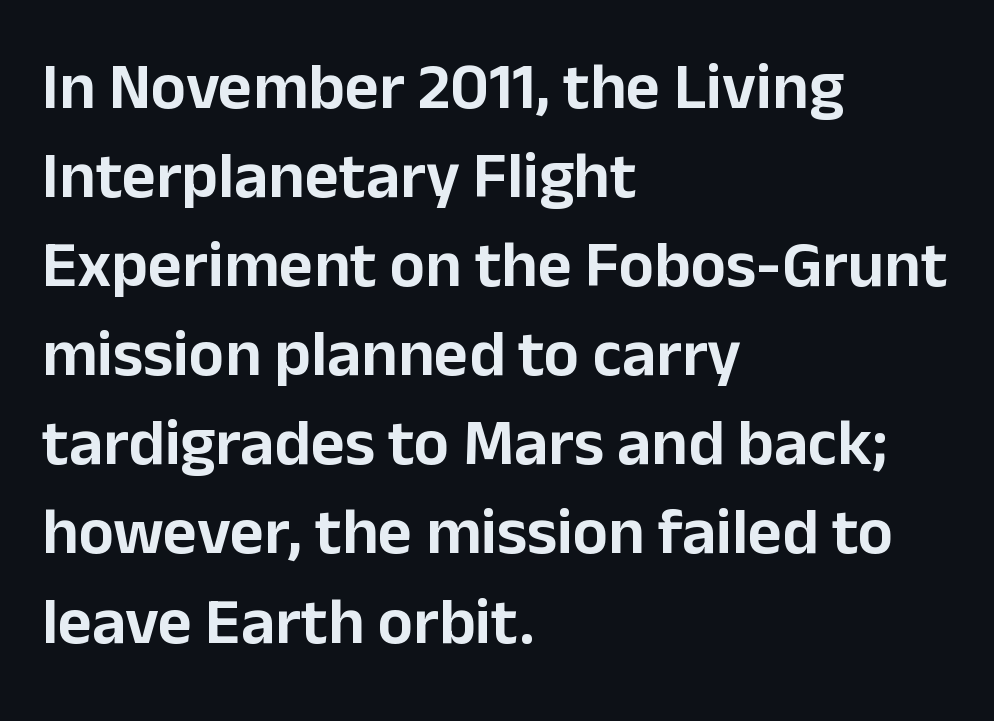
The rendering uses natural spacing where letterforms have individual widths. The passage shown is not underscored anywhere. The designer left line spacing at the default. Note: no serifs on the glyphs. This rendering leaves character spacing at its baseline value. The paragraph has a hard left edge and a soft right edge.
